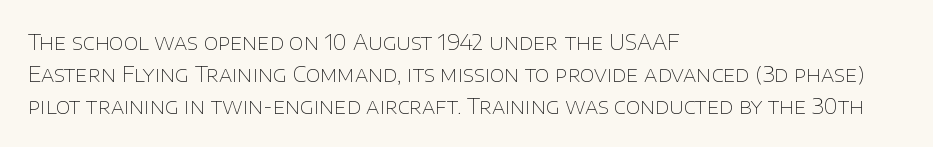
{"italic": "no", "bold": "no", "underline": "no", "align": "left", "line_spacing": "normal", "line_spacing_ratio": 1.52, "letter_spacing": "normal", "letter_spacing_em": 0.0, "glyph_px": 21}
